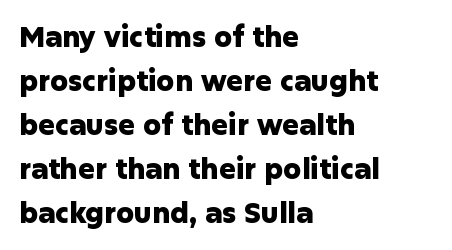
The lines are quadded left. Vertical strokes here are truly vertical. As a designer I'd log this as weight 700, bold. The rendering shows plain stroke endings on the letterforms — a sans-serif design.
